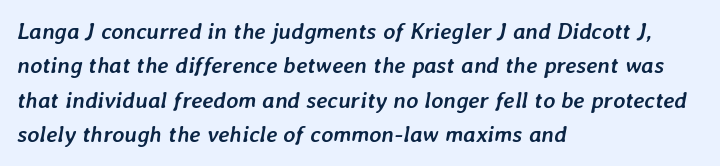
The image shows 23 px bold type, italic (leaning right); set left-aligned, normal line spacing (1.5x), normal letter spacing, not underlined.
